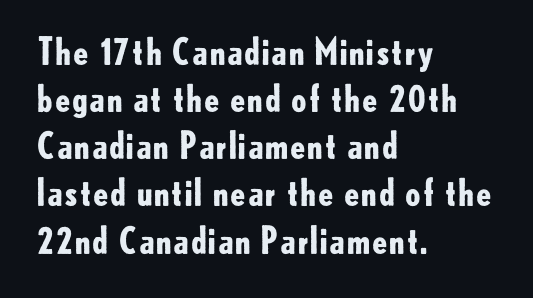
The image shows 36 px bold sans-serif type, upright; set left-aligned, normal line spacing (1.31x), normal letter spacing, not underlined; low stroke contrast and a small x-height.
